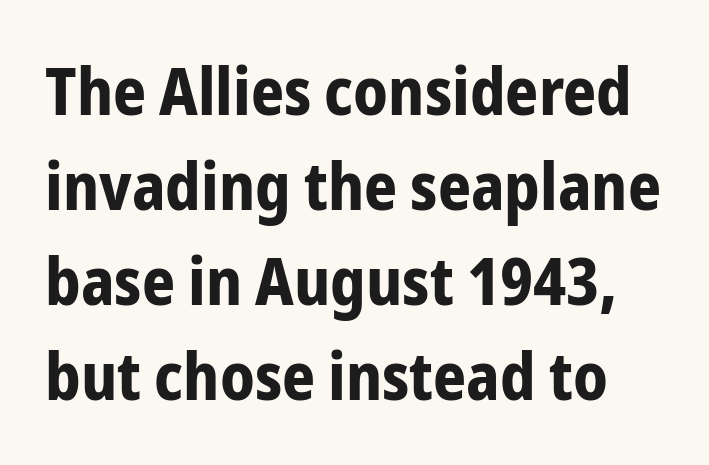
The image shows 65 px bold, condensed sans-serif type, upright; set normal line spacing (1.46x), normal letter spacing, not underlined; low stroke contrast and a medium x-height.
